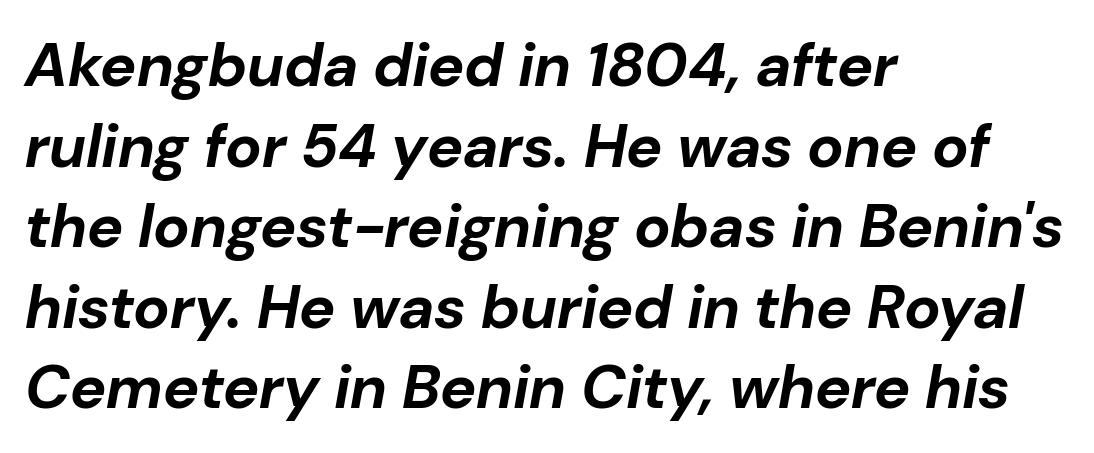
A typesetter would call this proportional, since set widths differ per character. The letters are bold, with thick, heavy strokes. These lines are set flush left with a ragged right edge. This rendering features lettering with no underline.
